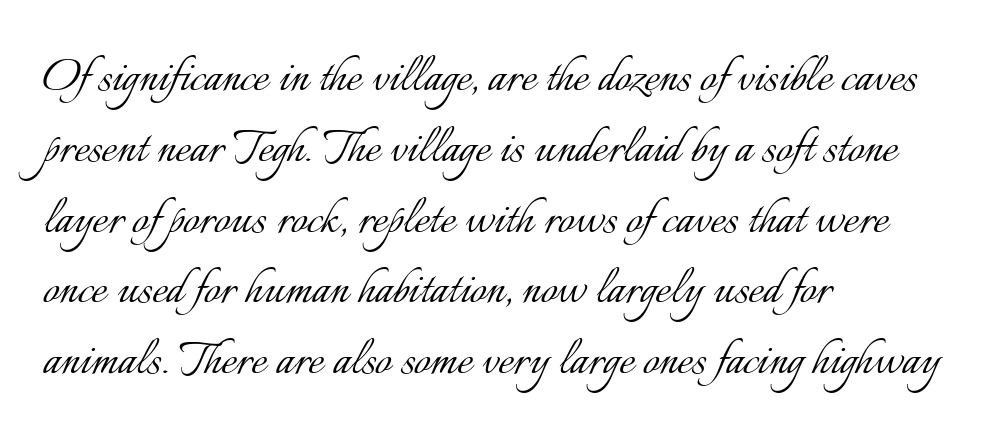
Horizontally, the lines are justified to the leading edge only. Unbolded letterforms with no extra heft. Each letter keeps its own natural width here, so spacing adapts to shape. Between one letter and the next there's only the usual sliver of space.
